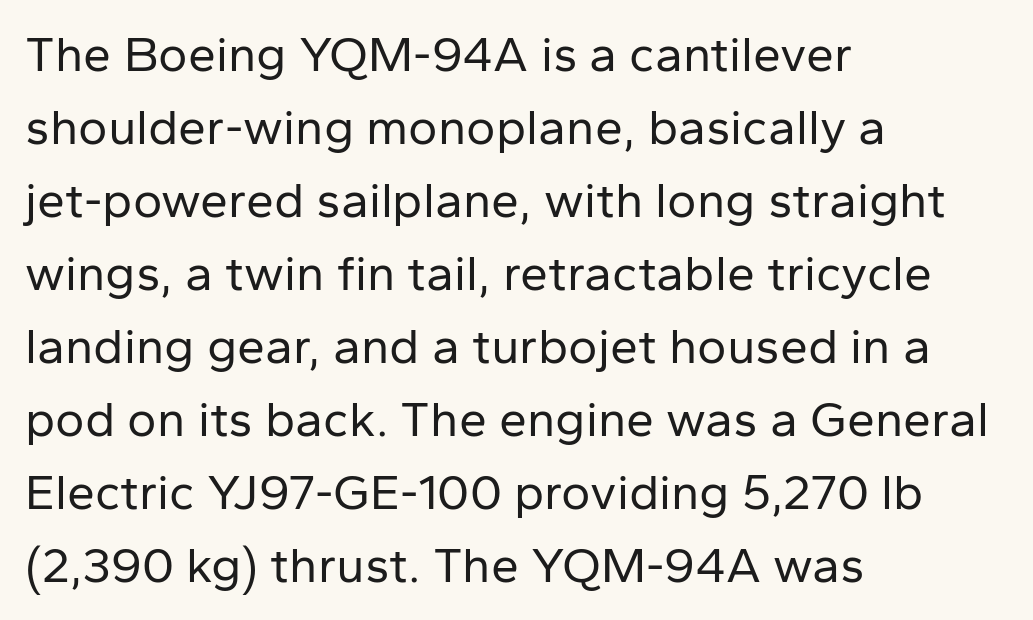
Q: Is the text bold? A: No.
Q: Is the text italic (slanted)? A: No, it is upright.
Q: Is the typeface a serif or a sans-serif typeface? A: Sans-serif.
Q: Is the text underlined? A: No.
Q: How is the paragraph aligned? A: Left-aligned.
Q: Is the spacing between letters normal or unusually wide? A: Normal.
Q: Is the spacing between lines tight, normal or loose? A: Normal.
Q: Width (condensed, normal, or wide)? A: Normal.
Q: Stroke contrast? A: Low.
Q: x-height? A: Medium.
Q: Monospaced? A: No.
